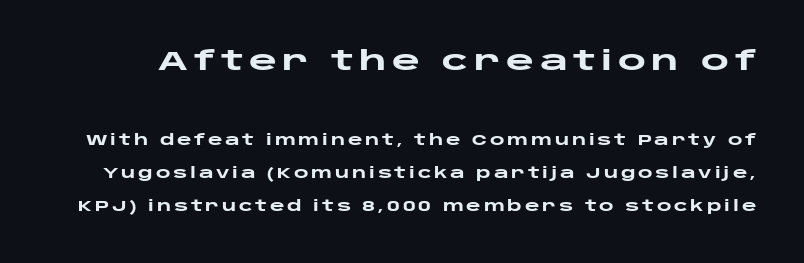
Q: Is the text bold? A: Yes.
Q: Is the text italic (slanted)? A: No, it is upright.
Q: Is the text underlined? A: No.
Q: Is the spacing between letters normal or unusually wide? A: Unusually wide.
Q: Is the spacing between lines tight, normal or loose? A: Loose.
Q: Which block of text is set in a larger size, the first (top) or the second (bottom)? A: The first (top) one.
